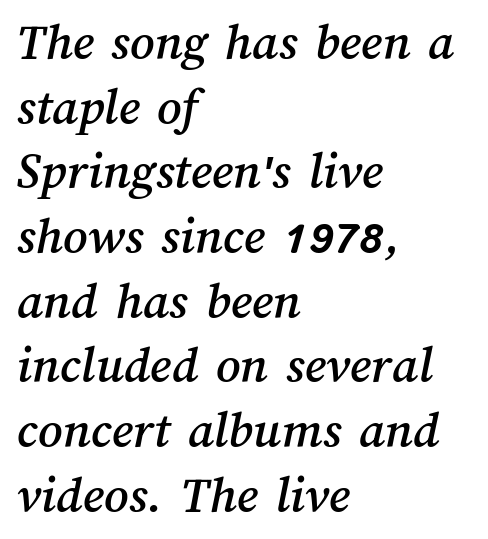
The lines are quadded left. This sample has the flowing, uneven cadence of proportional lettering. Honestly, there is no underline to notice here at all. Glyph-to-glyph distance matches everyday printed text.
